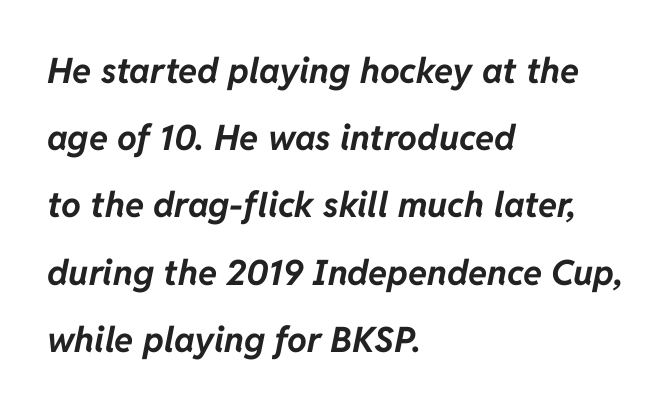
Q: Is the text bold? A: Yes.
Q: Is the text italic (slanted)? A: Yes, it leans right by about 11 degrees.
Q: Is the text underlined? A: No.
Q: How is the paragraph aligned? A: Left-aligned.
Q: Is the spacing between letters normal or unusually wide? A: Normal.
Q: Is the spacing between lines tight, normal or loose? A: Loose.
Q: Width (condensed, normal, or wide)? A: Normal.
Q: Stroke contrast? A: Low.
Q: x-height? A: Medium.
Q: Monospaced? A: No.
